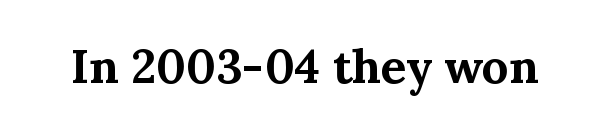
Q: Is the text bold? A: Yes.
Q: Is the text italic (slanted)? A: No, it is upright.
Q: Is the typeface a serif or a sans-serif typeface? A: Serif.
Q: Is the text underlined? A: No.
Q: Is the spacing between letters normal or unusually wide? A: Normal.
Q: Width (condensed, normal, or wide)? A: Normal.
Q: Stroke contrast? A: Medium.
Q: x-height? A: Medium.
Q: Monospaced? A: No.
